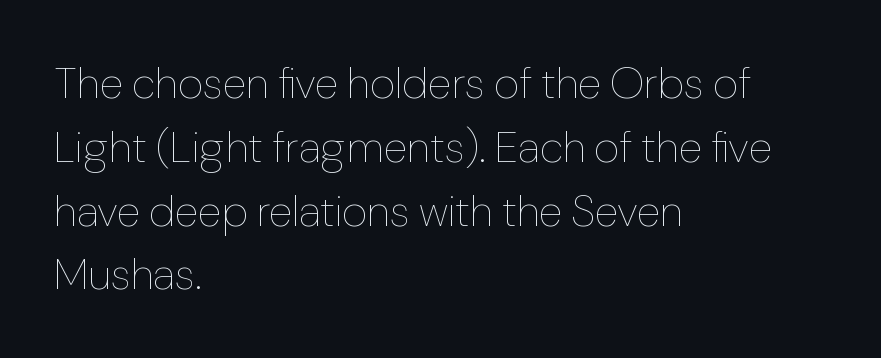
Q: Is the text bold? A: No.
Q: Is the text italic (slanted)? A: No, it is upright.
Q: Is the text underlined? A: No.
Q: How is the paragraph aligned? A: Left-aligned.
Q: Is the spacing between letters normal or unusually wide? A: Normal.
Q: Is the spacing between lines tight, normal or loose? A: Normal.
Q: Width (condensed, normal, or wide)? A: Normal.
Q: Stroke contrast? A: Low.
Q: x-height? A: Medium.
Q: Monospaced? A: No.
